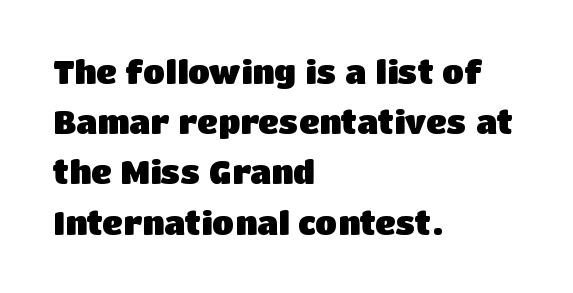
The font is running at its bold setting. Is there much room between lines? A standard amount, neither cramped nor airy. Short note: letters normally spaced. Spacing verdict: proportional, widths tailored to each character. This sample is left-justified, so line endings fall wherever the words run out. Do the letters lean? They stand straight.
